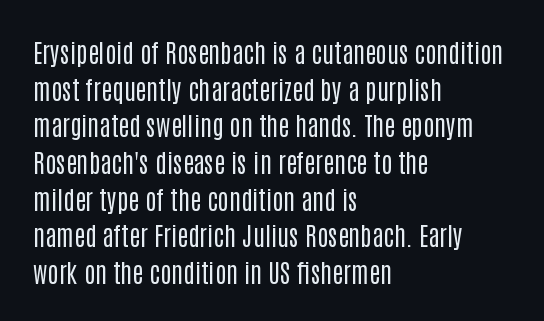
In CSS terms this would be text-align: left. The words here are not underlined. The font is comparable to plain body text, perhaps lighter. Every character sits straight up, as roman type does. The vertical gap from one line to the next is medium. Compared with typical body copy, the letter spacing here is the same.
